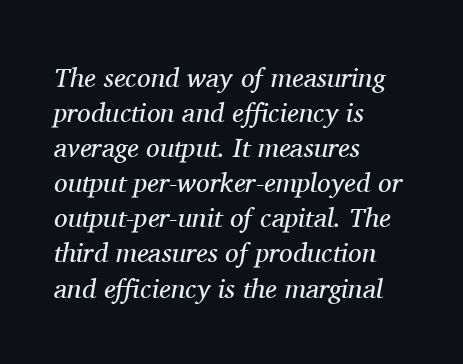
Q: Is the text bold? A: No.
Q: Is the text italic (slanted)? A: Yes, it leans right by about 11 degrees.
Q: Is the text underlined? A: No.
Q: How is the paragraph aligned? A: Left-aligned.
Q: Is the spacing between letters normal or unusually wide? A: Normal.
Q: Is the spacing between lines tight, normal or loose? A: Normal.
